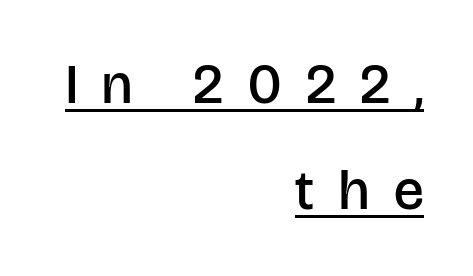
Horizontal alignment here is rightward, an uncommon choice for prose. The face used here is proportionally spaced, like ordinary book or web type. Loosely led — the rows are spread out. Tracking here is generous; glyphs stand well apart from one another. A typesetter would label this face a sans.
